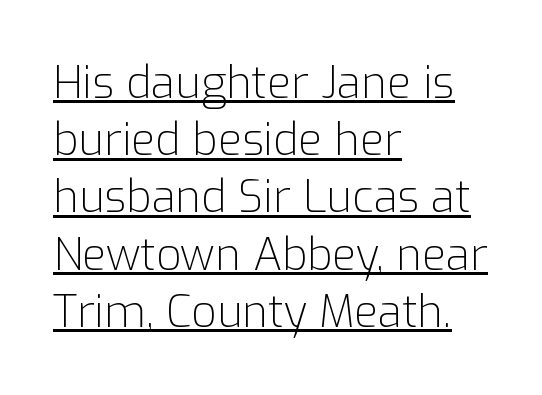
Q: Is the text bold? A: No.
Q: Is the text italic (slanted)? A: No, it is upright.
Q: Is the typeface a serif or a sans-serif typeface? A: Sans-serif.
Q: Is the text underlined? A: Yes.
Q: How is the paragraph aligned? A: Left-aligned.
Q: Is the spacing between letters normal or unusually wide? A: Normal.
Q: Is the spacing between lines tight, normal or loose? A: Normal.
Q: Width (condensed, normal, or wide)? A: Normal.
Q: Stroke contrast? A: Low.
Q: x-height? A: Medium.
Q: Monospaced? A: No.
